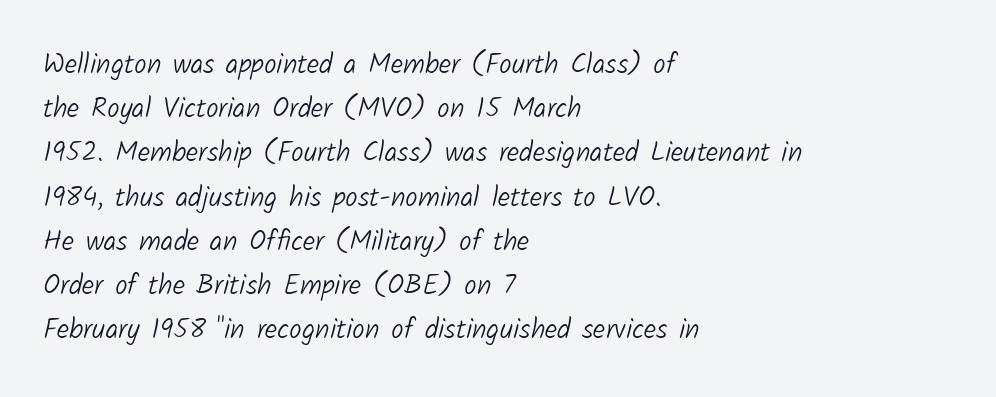
The image shows 28 px light sans-serif type; set left-aligned, normal line spacing (1.58x), normal letter spacing, not underlined; low stroke contrast and a medium x-height.
